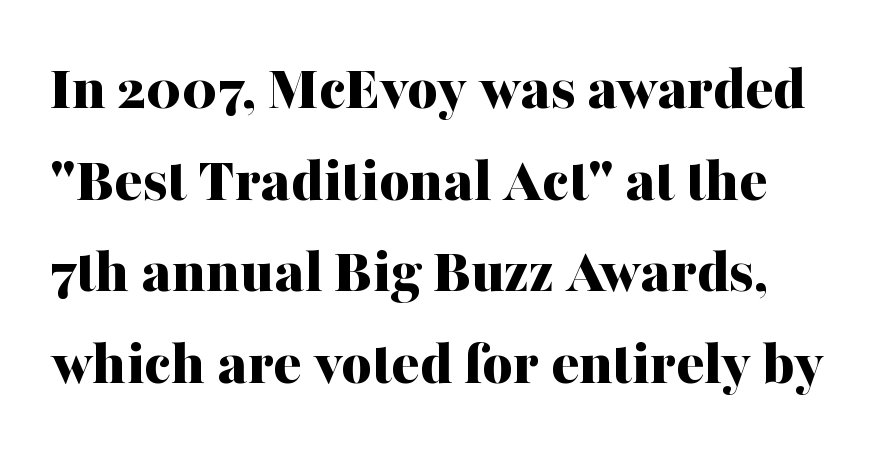
{"serif": "yes", "italic": "no", "bold": "yes", "weight": "bold", "width": "normal", "stroke_contrast": "medium", "x_height": "medium", "monospaced": "no", "underline": "no", "line_spacing": "normal", "line_spacing_ratio": 1.41, "letter_spacing": "normal", "letter_spacing_em": 0.0, "glyph_px": 65}
